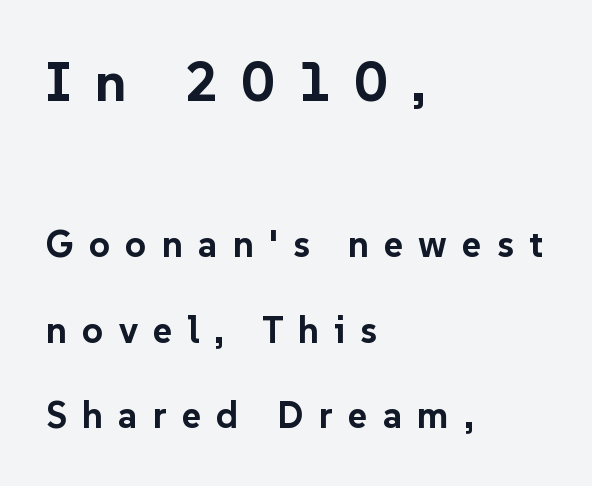
Q: Is the text bold? A: Yes.
Q: Is the text italic (slanted)? A: No, it is upright.
Q: Is the typeface a serif or a sans-serif typeface? A: Sans-serif.
Q: Is the text underlined? A: No.
Q: How is the paragraph aligned? A: Left-aligned.
Q: Is the spacing between letters normal or unusually wide? A: Unusually wide.
Q: Is the spacing between lines tight, normal or loose? A: Loose.
Q: Which block of text is set in a larger size, the first (top) or the second (bottom)? A: The first (top) one.
Q: Width (condensed, normal, or wide)? A: Normal.
Q: Stroke contrast? A: Low.
Q: x-height? A: Medium.
Q: Monospaced? A: No.
